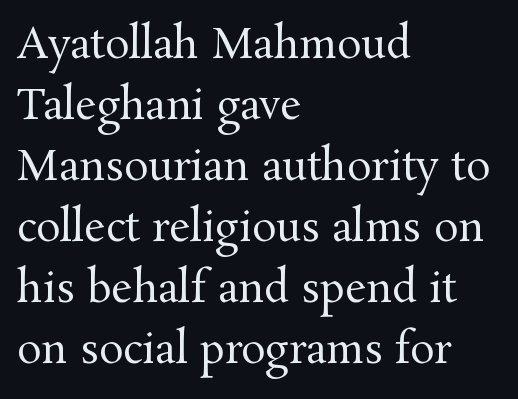
Q: Is the text bold? A: No.
Q: Is the text italic (slanted)? A: No, it is upright.
Q: Is the typeface a serif or a sans-serif typeface? A: Serif.
Q: Is the text underlined? A: No.
Q: How is the paragraph aligned? A: Left-aligned.
Q: Is the spacing between letters normal or unusually wide? A: Normal.
Q: Is the spacing between lines tight, normal or loose? A: Normal.
Q: Width (condensed, normal, or wide)? A: Normal.
Q: Stroke contrast? A: Medium.
Q: x-height? A: Medium.
Q: Monospaced? A: No.
